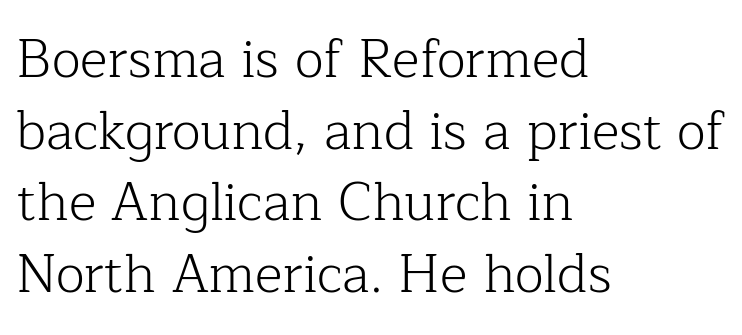
{"serif": "yes", "italic": "no", "bold": "no", "weight": "light", "width": "normal", "stroke_contrast": "low", "x_height": "medium", "monospaced": "no", "underline": "no", "align": "left", "line_spacing": "normal", "line_spacing_ratio": 1.35, "letter_spacing": "normal", "letter_spacing_em": 0.0, "glyph_px": 53}
